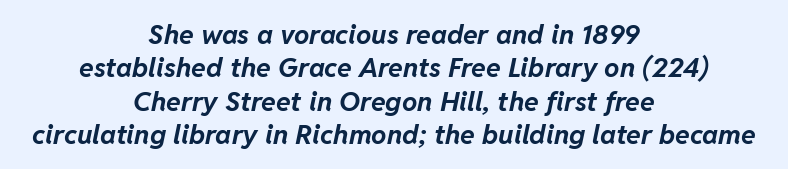
Q: Is the text bold? A: Yes.
Q: Is the text italic (slanted)? A: Yes, it leans right by about 11 degrees.
Q: Is the text underlined? A: No.
Q: How is the paragraph aligned? A: Centered.
Q: Is the spacing between letters normal or unusually wide? A: Normal.
